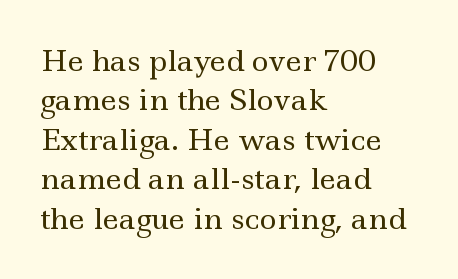
Q: Is the text bold? A: No.
Q: Is the text italic (slanted)? A: No, it is upright.
Q: Is the typeface a serif or a sans-serif typeface? A: Serif.
Q: Is the text underlined? A: No.
Q: How is the paragraph aligned? A: Left-aligned.
Q: Is the spacing between letters normal or unusually wide? A: Normal.
Q: Is the spacing between lines tight, normal or loose? A: Normal.
Q: Width (condensed, normal, or wide)? A: Wide.
Q: x-height? A: Small.
Q: Monospaced? A: No.
